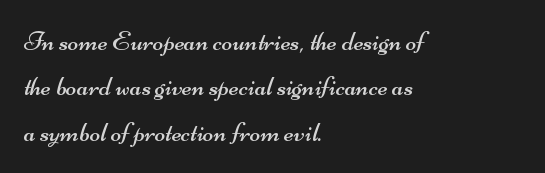
The image shows 28 px regular-weight, wide sans-serif type; set left-aligned, normal line spacing (1.62x), normal letter spacing, not underlined; medium stroke contrast and a small x-height.
